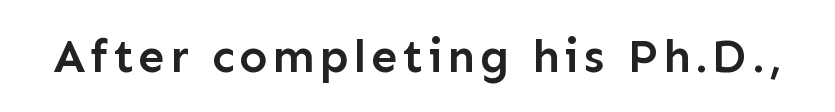
{"serif": "no", "italic": "no", "bold": "semi", "weight": "semibold", "width": "normal", "stroke_contrast": "low", "x_height": "medium", "monospaced": "no", "underline": "no", "glyph_px": 47}
